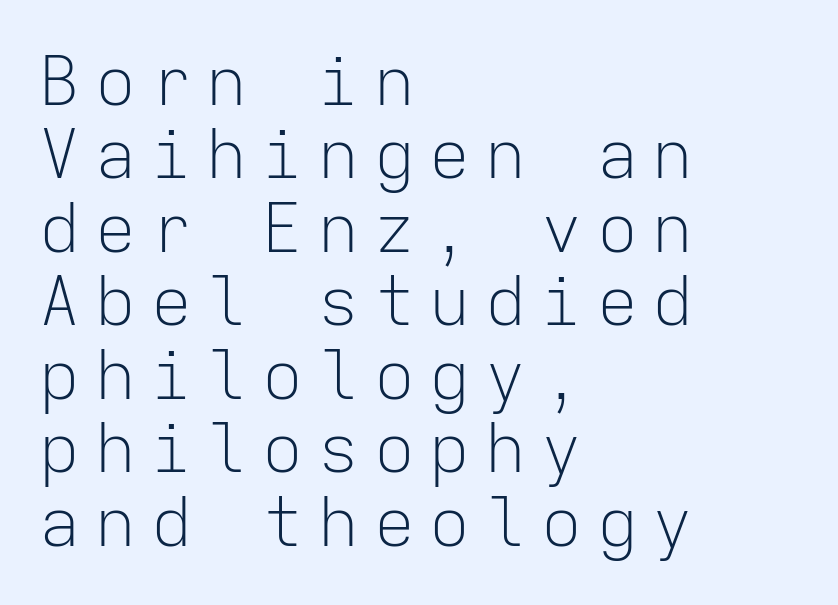
{"serif": "no", "italic": "no", "bold": "no", "weight": "light", "width": "normal", "stroke_contrast": "low", "x_height": "medium", "monospaced": "yes", "underline": "no", "align": "left", "line_spacing": "tight", "line_spacing_ratio": 1.08, "letter_spacing": "wide", "letter_spacing_em": 0.22, "glyph_px": 68}
